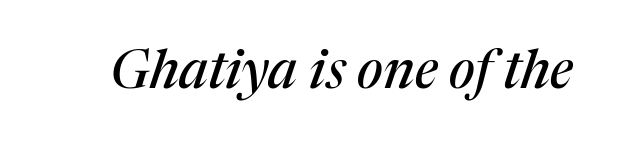
The image shows 53 px serif type, italic (leaning right); set normal letter spacing, not underlined; medium stroke contrast and a medium x-height.
